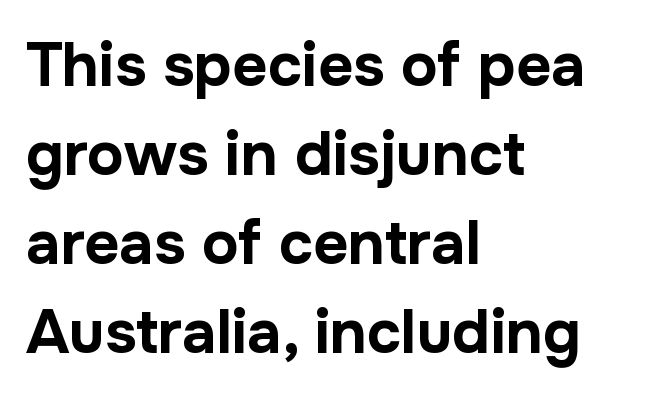
Q: Is the text bold? A: Yes.
Q: Is the text italic (slanted)? A: No, it is upright.
Q: Is the typeface a serif or a sans-serif typeface? A: Sans-serif.
Q: Is the text underlined? A: No.
Q: How is the paragraph aligned? A: Left-aligned.
Q: Is the spacing between letters normal or unusually wide? A: Normal.
Q: Is the spacing between lines tight, normal or loose? A: Normal.
Q: Width (condensed, normal, or wide)? A: Normal.
Q: Stroke contrast? A: Low.
Q: x-height? A: Medium.
Q: Monospaced? A: No.
